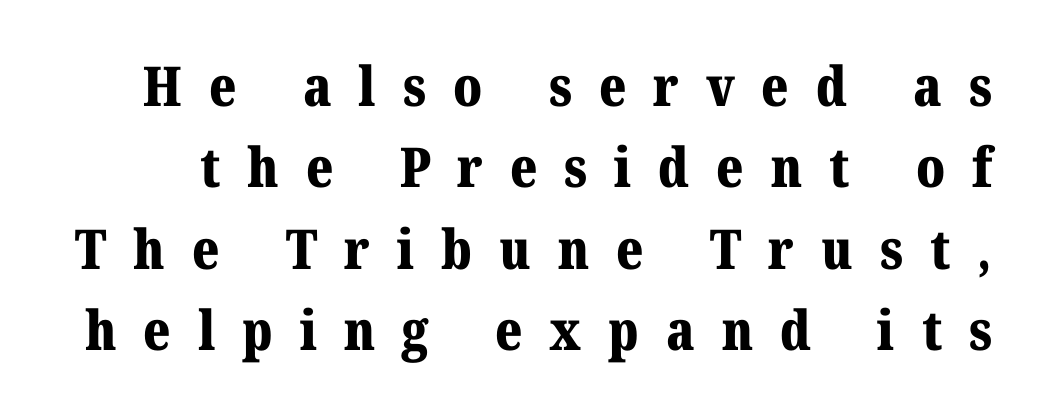
{"serif": "yes", "italic": "no", "bold": "yes", "weight": "bold", "width": "normal", "stroke_contrast": "medium", "x_height": "medium", "monospaced": "no", "underline": "no", "line_spacing": "normal", "line_spacing_ratio": 1.48, "letter_spacing": "wide", "letter_spacing_em": 0.49, "glyph_px": 55}
